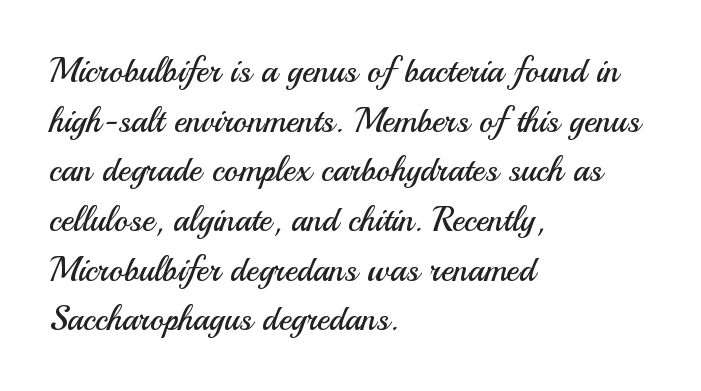
No feet cap the strokes, marking this as sans-serif type. A clean baseline with only descenders dipping below it. Caption: face not bold, strokes unweighted. Line beginnings align vertically; line endings do not. Normally led — the rows are evenly, conventionally spaced.
